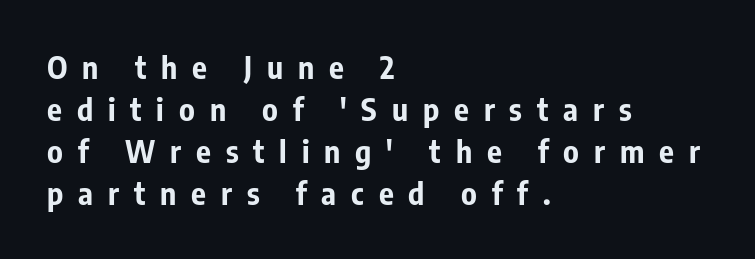
In terms of posture, this sample is upright. What kind of face is this? One without serifs — a sans. Typesetter's note: full bold, strokes at maximum text heaviness. Caption: expanded tracking, letters set apart. Layout note: lines flush left.
